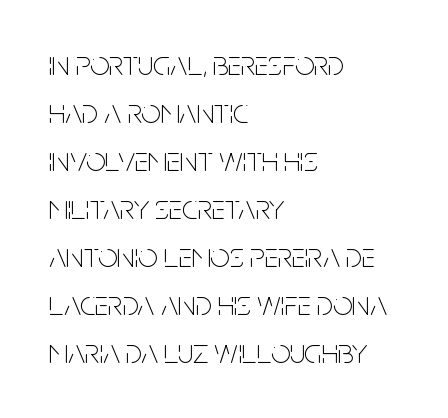
Anything drawn beneath the words? Only blank space. The face used here is proportionally spaced, like ordinary book or web type. Regarding leading, the lines here are spaced in the standard way. Does the lettering tilt? It doesn't — this is upright. The face looks like a standard text weight, possibly lighter. The lines are quadded left.
